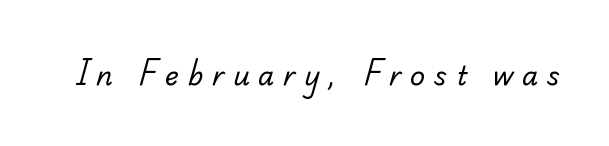
The image shows 26 px text type; set unusually wide letter spacing (+0.34 em), not underlined.
